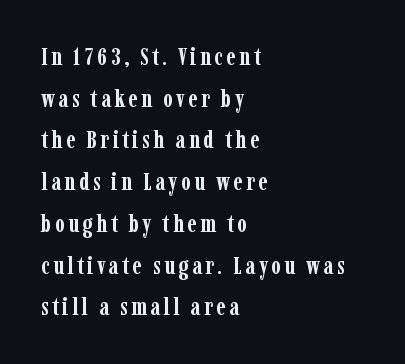
{"italic": "no", "bold": "yes", "underline": "no", "align": "left", "line_spacing": "normal", "line_spacing_ratio": 1.67, "glyph_px": 25}
